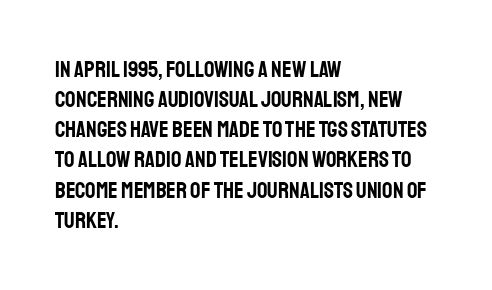
Q: Is the text italic (slanted)? A: No, it is upright.
Q: Is the text underlined? A: No.
Q: How is the paragraph aligned? A: Left-aligned.
Q: Is the spacing between letters normal or unusually wide? A: Normal.
Q: Is the spacing between lines tight, normal or loose? A: Normal.
